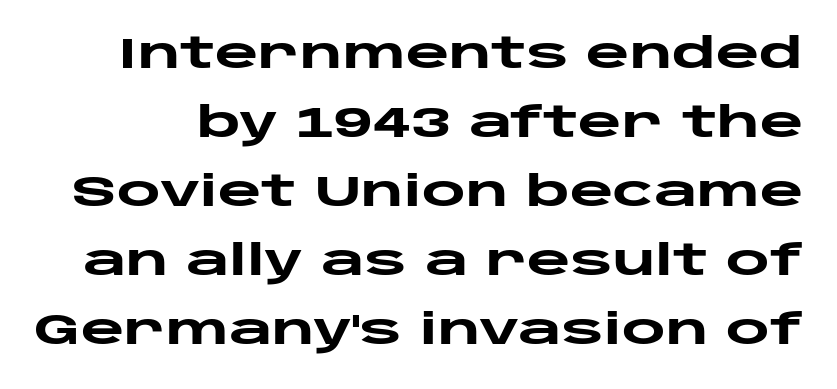
Look at the stroke-to-counter ratio: heavy, a bold. To sum up the face: it is a sans, with no serifs. Caption: standard tracking, unaltered. The face used here is proportionally spaced, like ordinary book or web type.
